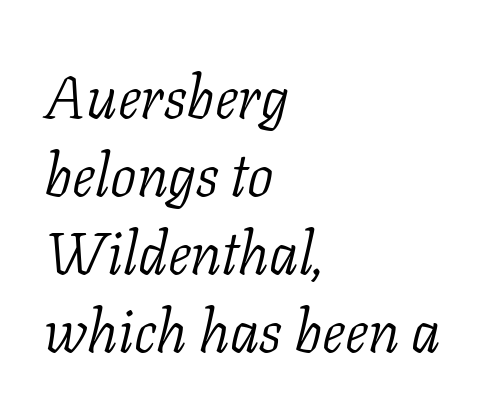
{"serif": "yes", "italic": "yes", "lean": "right", "slant_degrees": 11, "bold": "no", "weight": "light", "width": "normal", "stroke_contrast": "low", "x_height": "medium", "monospaced": "no", "underline": "no", "align": "left", "line_spacing": "normal", "line_spacing_ratio": 1.32, "letter_spacing": "normal", "letter_spacing_em": 0.0, "glyph_px": 59}
